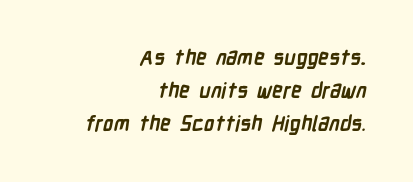
The image shows 21 px bold type; set right-aligned, normal line spacing (1.56x), normal letter spacing, not underlined.
